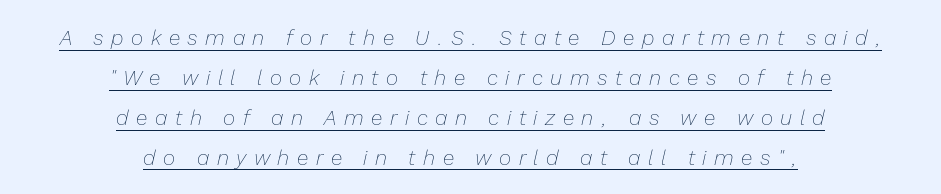
A typographer would call this underscored text. Look at the tracking — it's clearly loosened, letters drifting apart. Stroke mass is kept to a normal reading level or below. Each line is balanced around a shared central axis.
